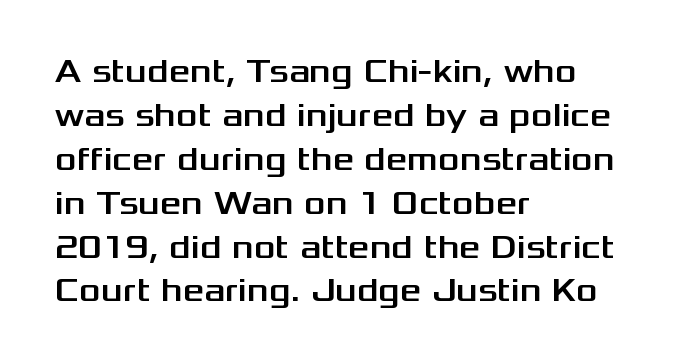
{"serif": "no", "italic": "no", "width": "wide", "stroke_contrast": "medium", "x_height": "medium", "monospaced": "no", "underline": "no", "align": "left", "line_spacing": "normal", "line_spacing_ratio": 1.33, "letter_spacing": "normal", "letter_spacing_em": 0.0, "glyph_px": 33}
